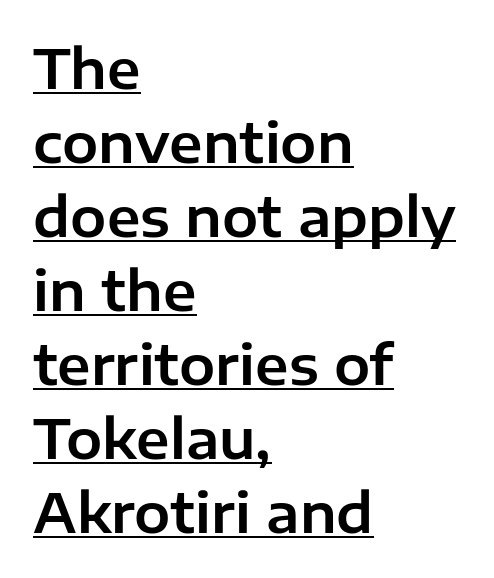
{"serif": "no", "italic": "no", "width": "normal", "stroke_contrast": "low", "x_height": "medium", "monospaced": "no", "underline": "yes", "align": "left", "line_spacing": "normal", "line_spacing_ratio": 1.37, "letter_spacing": "normal", "letter_spacing_em": 0.0, "glyph_px": 54}
